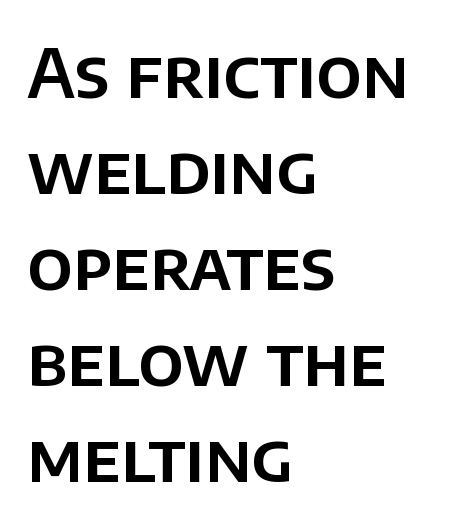
The image shows 68 px sans-serif type, upright; set left-aligned, normal line spacing (1.41x), normal letter spacing, not underlined; low stroke contrast and a large x-height.
